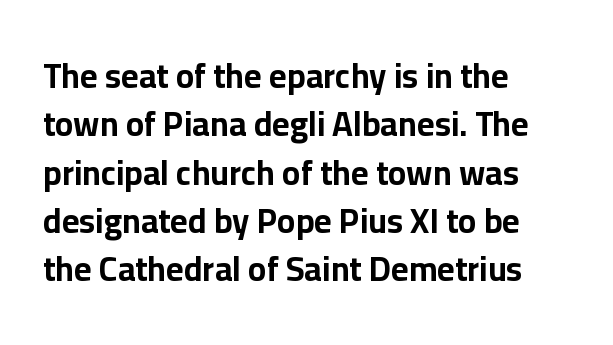
{"serif": "no", "italic": "no", "bold": "yes", "weight": "bold", "width": "normal", "stroke_contrast": "low", "x_height": "medium", "monospaced": "no", "underline": "no", "align": "left", "line_spacing": "normal", "line_spacing_ratio": 1.42, "letter_spacing": "normal", "letter_spacing_em": 0.0, "glyph_px": 34}
